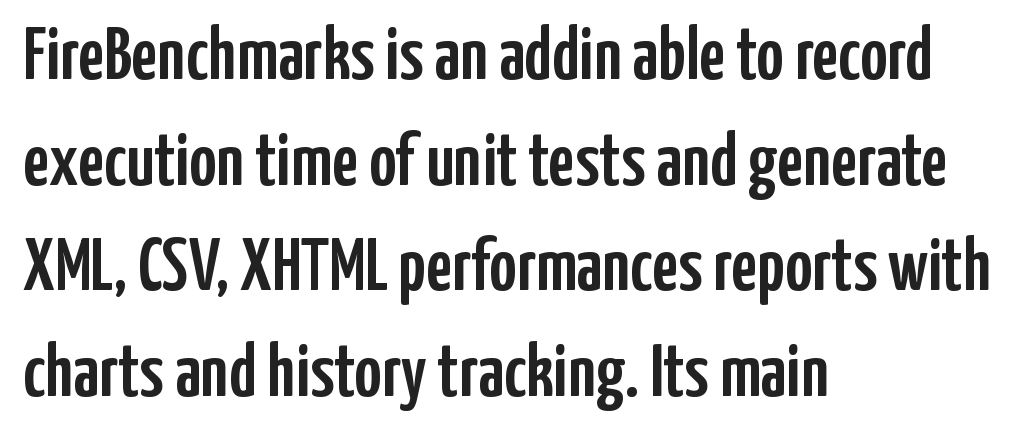
{"serif": "no", "italic": "no", "width": "condensed", "stroke_contrast": "low", "x_height": "medium", "monospaced": "no", "underline": "no", "align": "left", "line_spacing": "normal", "line_spacing_ratio": 1.41, "letter_spacing": "normal", "letter_spacing_em": 0.0, "glyph_px": 75}
